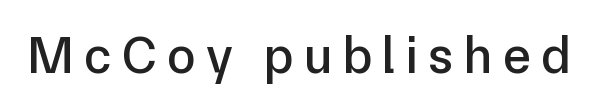
The area under the type is left untouched. The rendering inserts visible extra space after every character. The letters stand upright; this is a roman face. Font category for this specimen: sans-serif.
